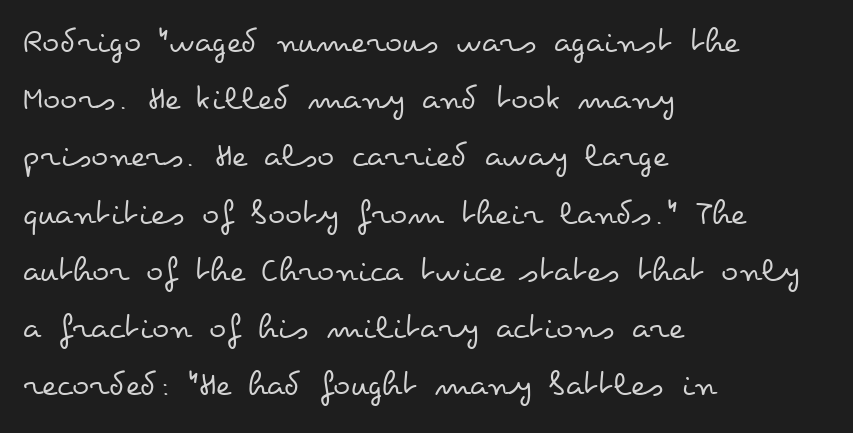
Q: Is the text bold? A: No.
Q: Is the text italic (slanted)? A: No, it is upright.
Q: Is the text underlined? A: No.
Q: How is the paragraph aligned? A: Left-aligned.
Q: Is the spacing between letters normal or unusually wide? A: Normal.
Q: Is the spacing between lines tight, normal or loose? A: Normal.
Q: Width (condensed, normal, or wide)? A: Wide.
Q: Stroke contrast? A: Low.
Q: x-height? A: Small.
Q: Monospaced? A: No.
